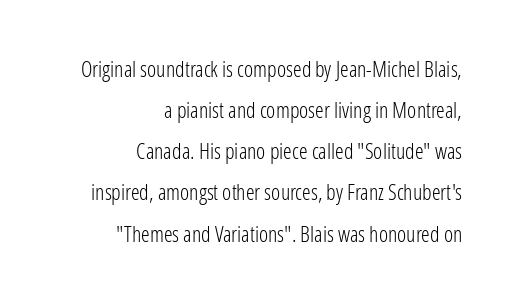
Short note: letters normally spaced. No word sits above an underline. Posture: vertical. The compositor pushed each line to the right boundary. Vertical stems look standard width or narrower in stroke.
